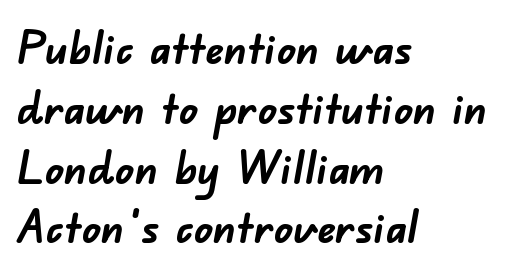
The image shows 46 px semibold sans-serif type; set left-aligned, normal line spacing (1.3x), normal letter spacing, not underlined; low stroke contrast and a small x-height.
